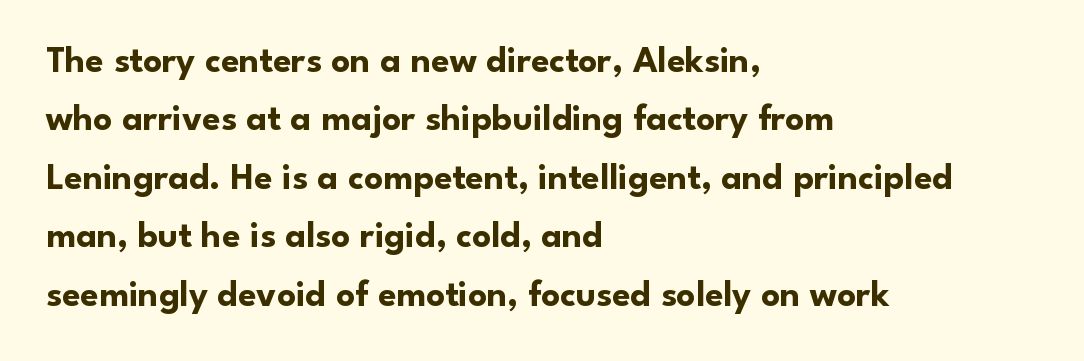
Q: Is the text bold? A: Yes.
Q: Is the text italic (slanted)? A: No, it is upright.
Q: Is the typeface a serif or a sans-serif typeface? A: Sans-serif.
Q: Is the text underlined? A: No.
Q: How is the paragraph aligned? A: Left-aligned.
Q: Is the spacing between letters normal or unusually wide? A: Normal.
Q: Is the spacing between lines tight, normal or loose? A: Normal.
Q: Width (condensed, normal, or wide)? A: Normal.
Q: Stroke contrast? A: Low.
Q: x-height? A: Small.
Q: Monospaced? A: No.
